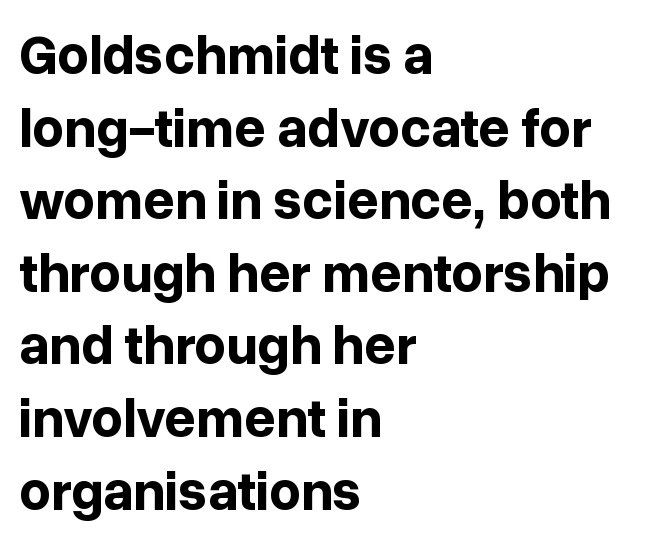
The image shows 55 px bold sans-serif type, upright; set left-aligned, normal line spacing (1.32x), normal letter spacing, not underlined; low stroke contrast and a medium x-height.
